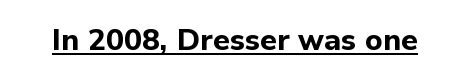
These words are printed bold, with thick strokes throughout. Varying glyph widths throughout — classic text-font behaviour. Words appear dense and cohesive because spacing is normal. The designer went with a sans here, leaving each stem footless.
